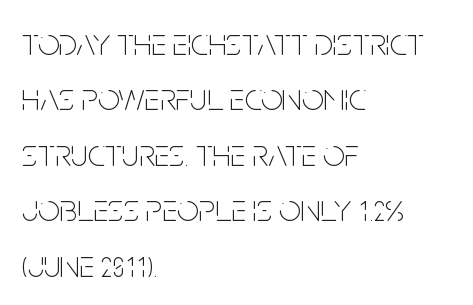
The image shows 38 px thin, condensed sans-serif type, upright; set left-aligned, normal line spacing (1.46x), normal letter spacing, not underlined; low stroke contrast and a large x-height.
